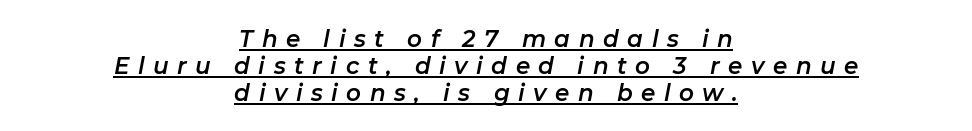
This rendering features underlined lettering. A centered setting, common on invitations and titles, is used for this passage. A typesetter would mark this as italic. Someone cranked the tracking dial way up on this one.
